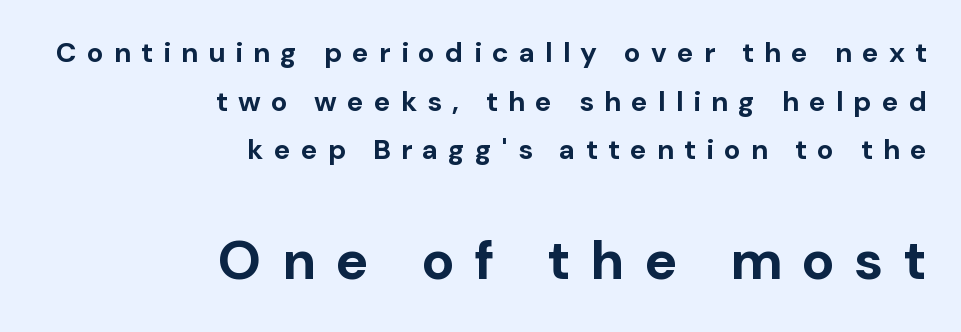
{"serif": "no", "italic": "no", "bold": "yes", "weight": "bold", "width": "normal", "stroke_contrast": "low", "x_height": "medium", "monospaced": "no", "underline": "no", "align": "right", "line_spacing_ratio": 1.74, "letter_spacing": "wide", "letter_spacing_em": 0.36, "larger_block": "second", "size_ratio": 1.96, "glyph_px": 55}
